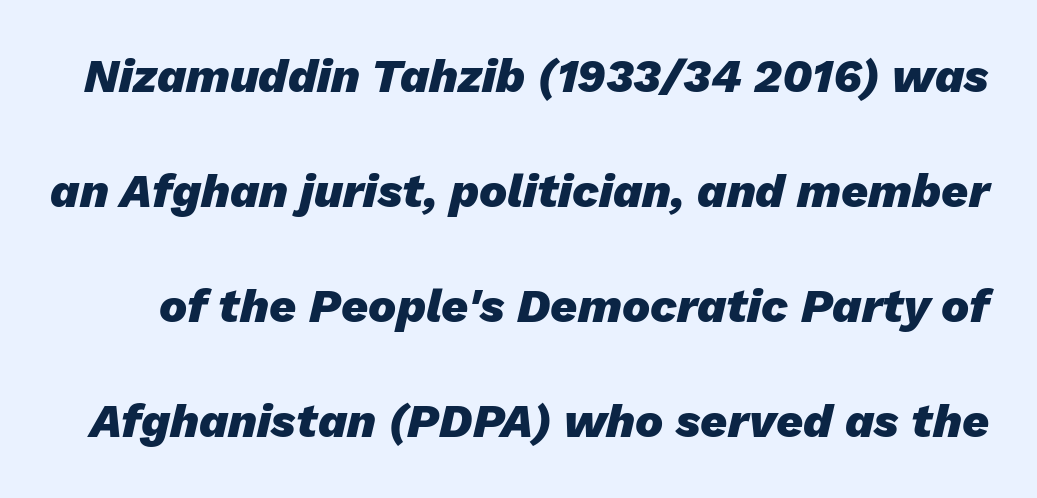
{"italic": "yes", "lean": "right", "slant_degrees": 13, "bold": "yes", "weight": "heavy", "width": "normal", "stroke_contrast": "low", "x_height": "medium", "monospaced": "no", "underline": "no", "line_spacing": "loose", "line_spacing_ratio": 2.45, "letter_spacing": "normal", "letter_spacing_em": 0.0, "glyph_px": 47}
